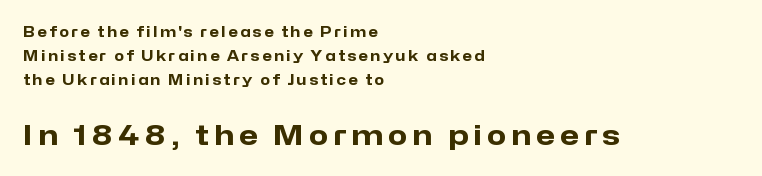
The image shows 28 px heavy sans-serif type, upright; set left-aligned, line spacing 1.71x, not underlined; the second (bottom) block is 2.0x larger; low stroke contrast and a medium x-height.
